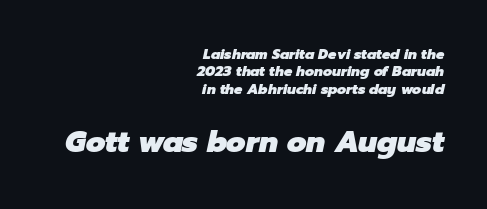
{"italic": "yes", "lean": "right", "slant_degrees": 12, "bold": "yes", "weight": "heavy", "width": "normal", "stroke_contrast": "low", "x_height": "medium", "monospaced": "no", "underline": "no", "align": "right", "line_spacing": "normal", "line_spacing_ratio": 1.25, "letter_spacing": "normal", "letter_spacing_em": 0.0, "larger_block": "second", "size_ratio": 2.14, "glyph_px": 30}
